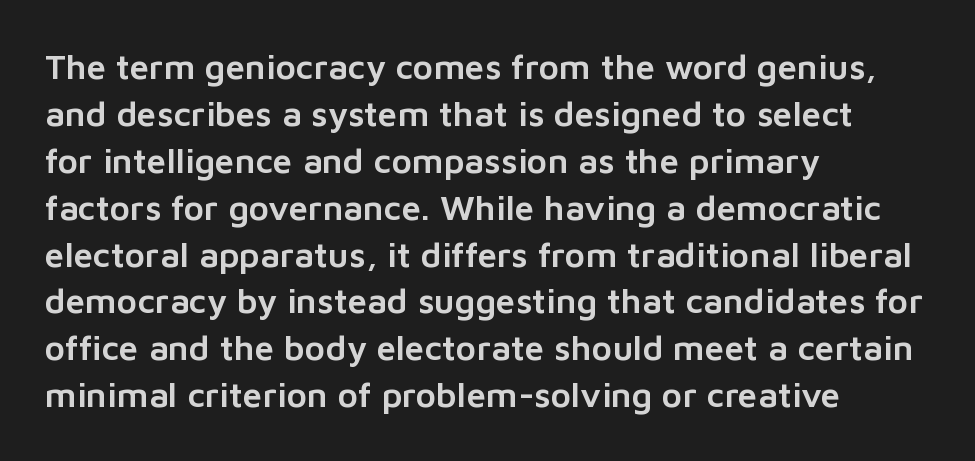
The image shows 35 px sans-serif type, upright; set left-aligned, normal line spacing (1.34x), normal letter spacing, not underlined; low stroke contrast and a medium x-height.
